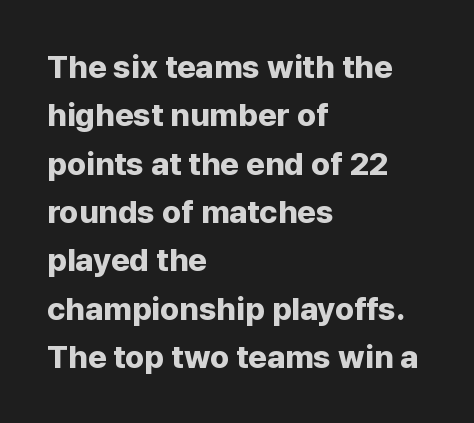
Q: Is the text bold? A: Yes.
Q: Is the text italic (slanted)? A: No, it is upright.
Q: Is the typeface a serif or a sans-serif typeface? A: Sans-serif.
Q: Is the text underlined? A: No.
Q: How is the paragraph aligned? A: Left-aligned.
Q: Is the spacing between letters normal or unusually wide? A: Normal.
Q: Is the spacing between lines tight, normal or loose? A: Normal.
Q: Width (condensed, normal, or wide)? A: Normal.
Q: Stroke contrast? A: Low.
Q: x-height? A: Medium.
Q: Monospaced? A: No.
